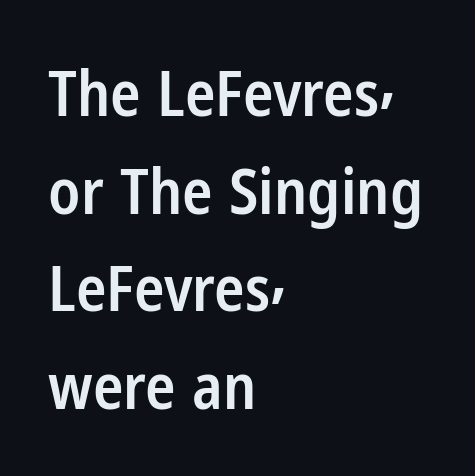
The characters look somewhat weighty, a semibold short of true bold. The typeface chosen for these lines omits serifs. Do the characters align in a grid? No, the font is proportional. The designer left line spacing at the default.
